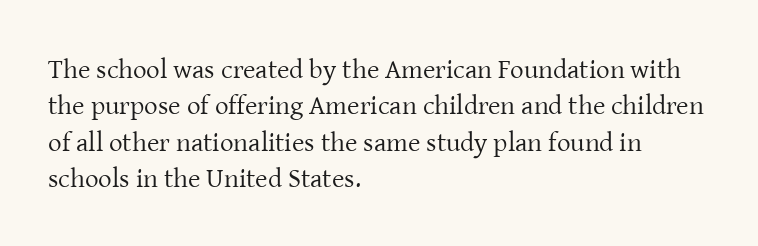
Q: Is the text bold? A: No.
Q: Is the text italic (slanted)? A: No, it is upright.
Q: Is the text underlined? A: No.
Q: How is the paragraph aligned? A: Left-aligned.
Q: Is the spacing between letters normal or unusually wide? A: Normal.
Q: Is the spacing between lines tight, normal or loose? A: Normal.
